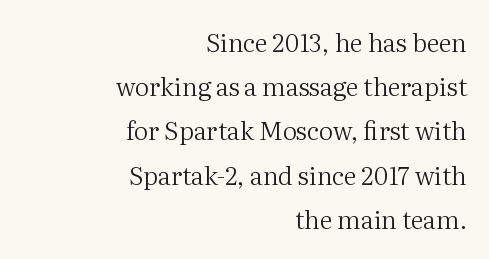
Q: Is the text bold? A: No.
Q: Is the text italic (slanted)? A: No, it is upright.
Q: Is the text underlined? A: No.
Q: How is the paragraph aligned? A: Right-aligned.
Q: Is the spacing between letters normal or unusually wide? A: Normal.
